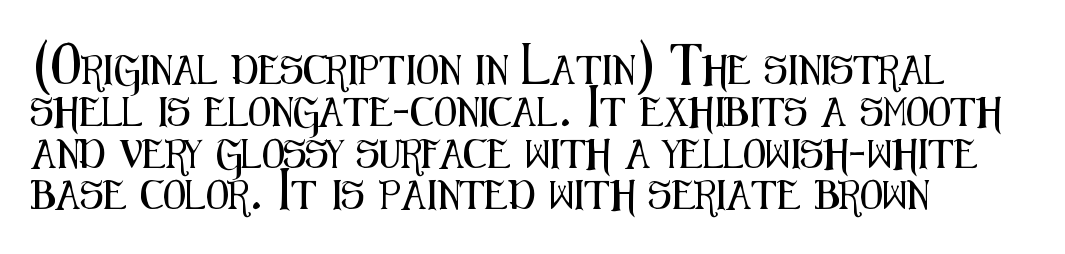
Tall strokes in this sample are plumb rather than angled. This sample keeps an unexceptional amount of space between lines. The passage is arranged the way most books set body copy — flush left. Compared with typical body copy, the letter spacing here is the same.
